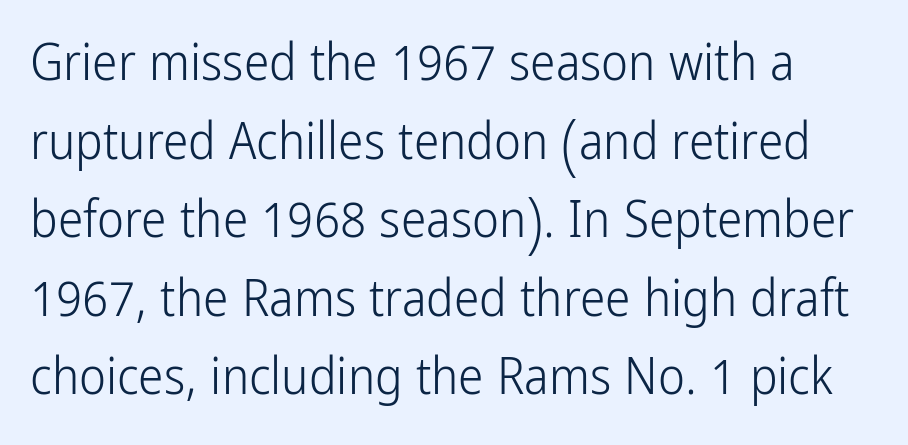
The image shows 51 px light, condensed sans-serif type, upright; set normal line spacing (1.54x), normal letter spacing, not underlined; low stroke contrast and a medium x-height.
